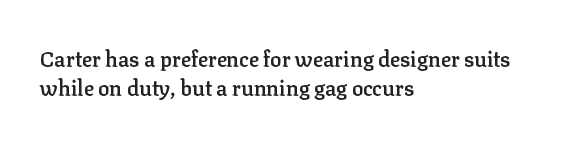
Q: Is the text bold? A: Semi-bold.
Q: Is the text italic (slanted)? A: No, it is upright.
Q: Is the text underlined? A: No.
Q: How is the paragraph aligned? A: Left-aligned.
Q: Is the spacing between letters normal or unusually wide? A: Normal.
Q: Is the spacing between lines tight, normal or loose? A: Normal.
